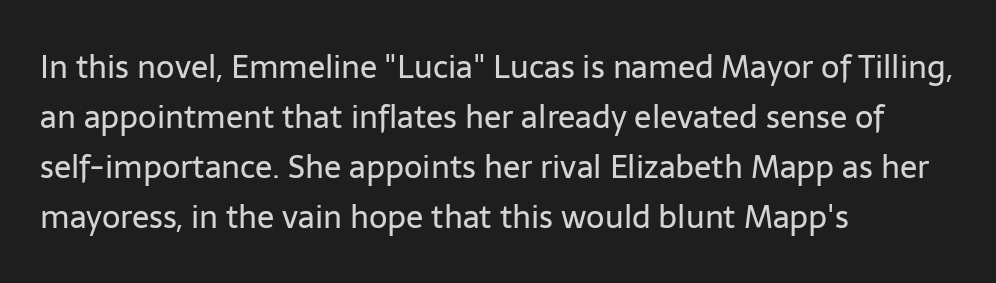
Q: Is the text bold? A: No.
Q: Is the text italic (slanted)? A: No, it is upright.
Q: Is the typeface a serif or a sans-serif typeface? A: Sans-serif.
Q: Is the text underlined? A: No.
Q: How is the paragraph aligned? A: Left-aligned.
Q: Is the spacing between letters normal or unusually wide? A: Normal.
Q: Is the spacing between lines tight, normal or loose? A: Normal.
Q: Width (condensed, normal, or wide)? A: Normal.
Q: Stroke contrast? A: Low.
Q: x-height? A: Medium.
Q: Monospaced? A: No.
